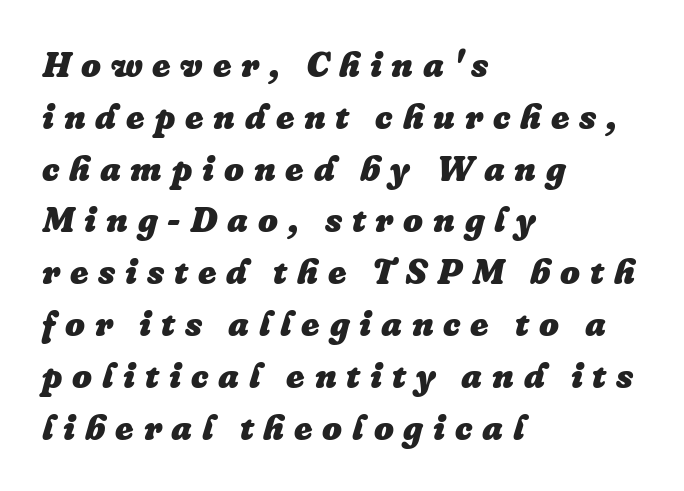
Q: Is the text bold? A: Yes.
Q: Is the text italic (slanted)? A: Yes, it leans right by about 16 degrees.
Q: Is the text underlined? A: No.
Q: How is the paragraph aligned? A: Left-aligned.
Q: Is the spacing between letters normal or unusually wide? A: Unusually wide.
Q: Is the spacing between lines tight, normal or loose? A: Normal.
Q: Width (condensed, normal, or wide)? A: Normal.
Q: Stroke contrast? A: Low.
Q: x-height? A: Medium.
Q: Monospaced? A: No.
